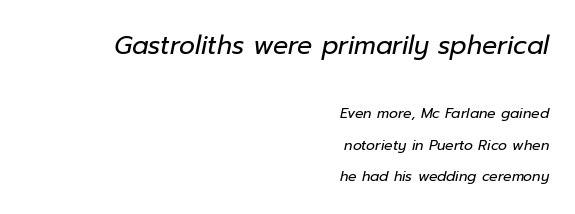
Q: Is the text bold? A: No.
Q: Is the text italic (slanted)? A: Yes, it leans right by about 12 degrees.
Q: Is the text underlined? A: No.
Q: How is the paragraph aligned? A: Right-aligned.
Q: Is the spacing between letters normal or unusually wide? A: Normal.
Q: Is the spacing between lines tight, normal or loose? A: Loose.
Q: Which block of text is set in a larger size, the first (top) or the second (bottom)? A: The first (top) one.
